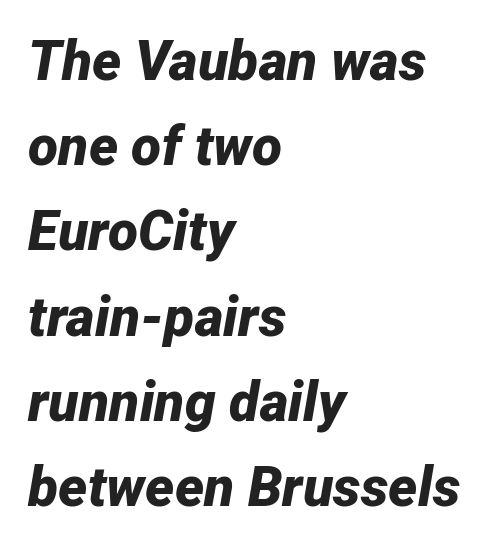
The image shows 55 px bold type, italic (leaning right); set left-aligned, normal line spacing (1.55x), normal letter spacing, not underlined; low stroke contrast and a medium x-height.
